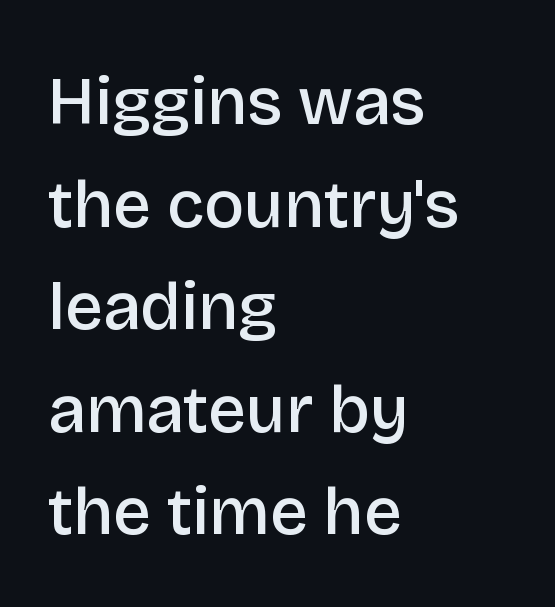
The image shows 67 px semibold sans-serif type, upright; set left-aligned, normal line spacing (1.53x), normal letter spacing, not underlined; low stroke contrast and a large x-height.
